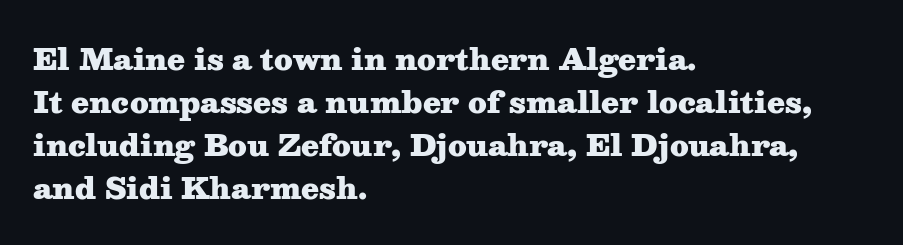
Each letter's strokes conclude with small projecting serifs. The space between consecutive lines is moderate. The type is set solid horizontally, with unmodified tracking. Quick note: underline off.
